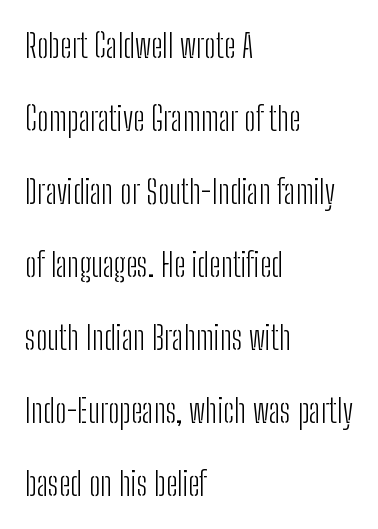
Q: Is the text bold? A: No.
Q: Is the text italic (slanted)? A: No, it is upright.
Q: Is the typeface a serif or a sans-serif typeface? A: Sans-serif.
Q: Is the text underlined? A: No.
Q: How is the paragraph aligned? A: Left-aligned.
Q: Is the spacing between letters normal or unusually wide? A: Normal.
Q: Is the spacing between lines tight, normal or loose? A: Loose.
Q: Width (condensed, normal, or wide)? A: Condensed.
Q: Stroke contrast? A: Low.
Q: x-height? A: Medium.
Q: Monospaced? A: No.
